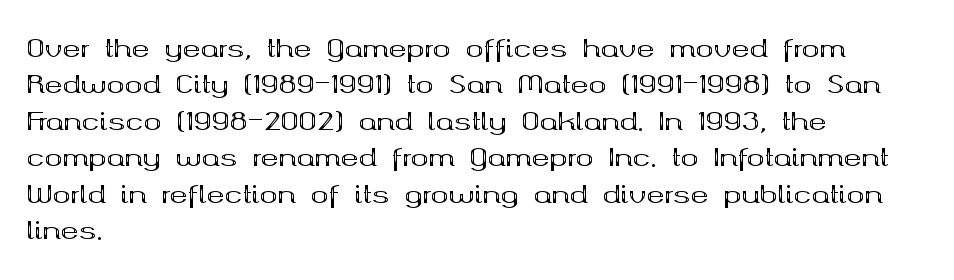
Q: Is the text bold? A: Yes.
Q: Is the text italic (slanted)? A: No, it is upright.
Q: Is the text underlined? A: No.
Q: How is the paragraph aligned? A: Left-aligned.
Q: Is the spacing between letters normal or unusually wide? A: Normal.
Q: Is the spacing between lines tight, normal or loose? A: Normal.
